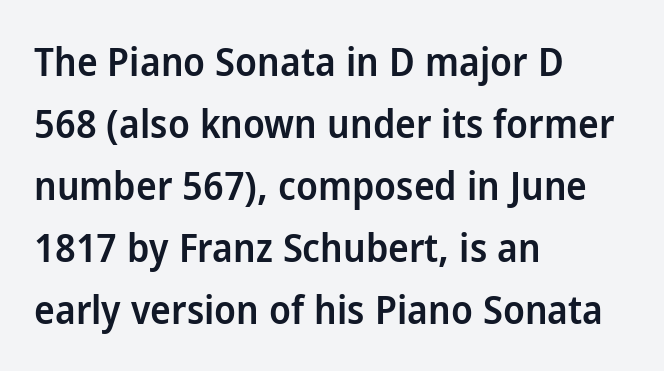
Tracking value appears to be zero — textbook default spacing. Underlining? Definitely not there. Style check: upright. Reading down the block, your eye returns to a fixed left position each line.
